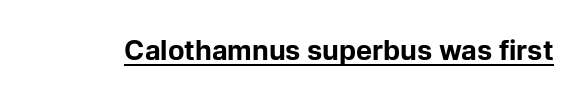
The letters stand straight up with perfectly vertical stems. Between one letter and the next there's only the usual sliver of space. Underlining? Definitely there. Strokes here are thick enough to call this a true bold.
